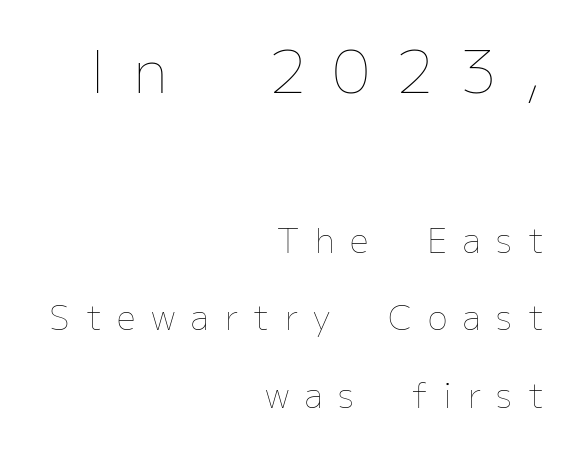
{"italic": "no", "bold": "no", "weight": "thin", "width": "normal", "stroke_contrast": "low", "x_height": "medium", "monospaced": "no", "underline": "no", "align": "right", "line_spacing": "loose", "line_spacing_ratio": 2.34, "letter_spacing": "wide", "letter_spacing_em": 0.48, "larger_block": "first", "size_ratio": 1.76, "glyph_px": 58}
